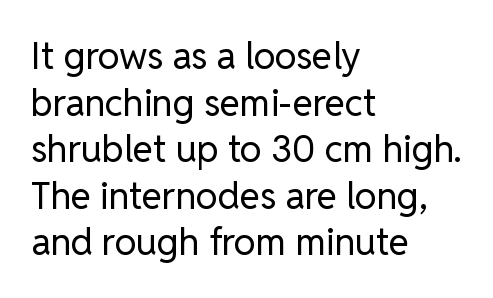
The foot of each line stays bare and open. A typesetter would call this leading conventional body-copy spacing. The horizontal fit of the characters is conventional and even. Each letter keeps its own natural width here, so spacing adapts to shape.
